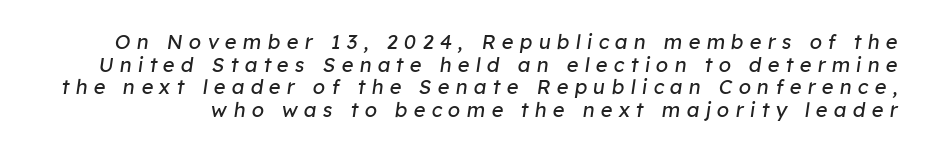
Short note: letters widely spaced. The letters are slanted; this is an italic face. The leading is snug, giving the passage a crowded texture. No chunkiness to these letters — they're not bold. Underlining? Definitely not there.
